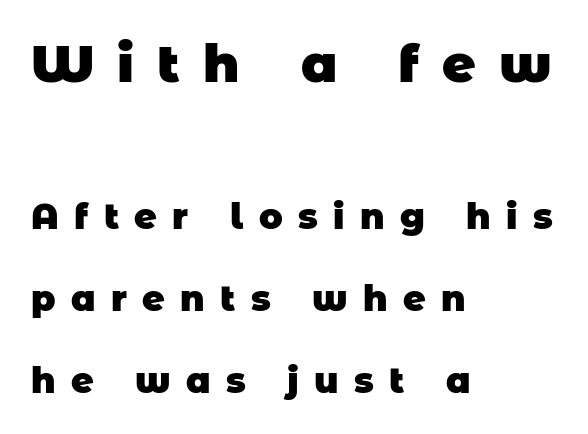
A clean baseline with only descenders dipping below it. Is the lower block the larger one? No — the upper block carries the bigger type. Short and long lines alike share a common starting point at left. You'd pick this weight for a headline — it's a proper bold. Each letter keeps its own natural width here, so spacing adapts to shape.
